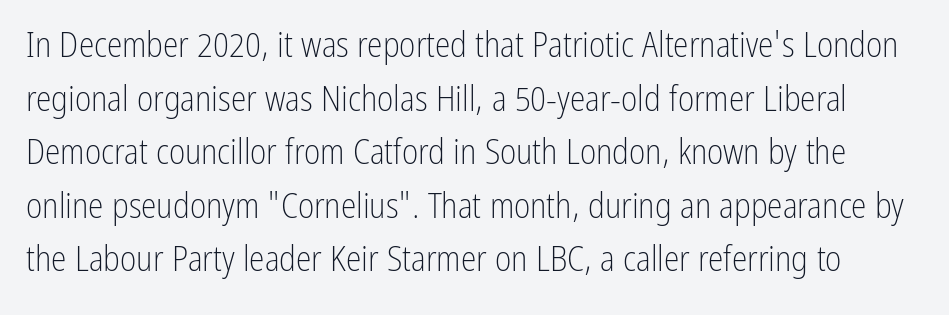
Q: Is the text bold? A: No.
Q: Is the text italic (slanted)? A: No, it is upright.
Q: Is the typeface a serif or a sans-serif typeface? A: Sans-serif.
Q: Is the text underlined? A: No.
Q: Is the spacing between letters normal or unusually wide? A: Normal.
Q: Is the spacing between lines tight, normal or loose? A: Normal.
Q: Width (condensed, normal, or wide)? A: Condensed.
Q: Stroke contrast? A: Low.
Q: x-height? A: Medium.
Q: Monospaced? A: No.
